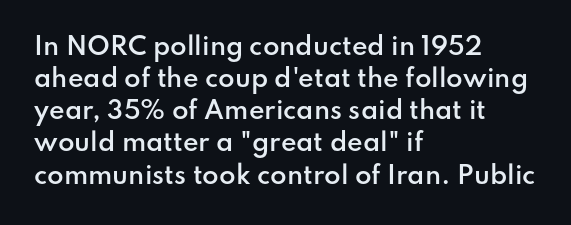
The string is rendered with underlining switched off. Stroke thickness is moderately raised; the sample reads as semibold. Tracking here is standard; glyphs follow each other at the usual distance. The block of text has a typical density, with ordinary space between rows.
